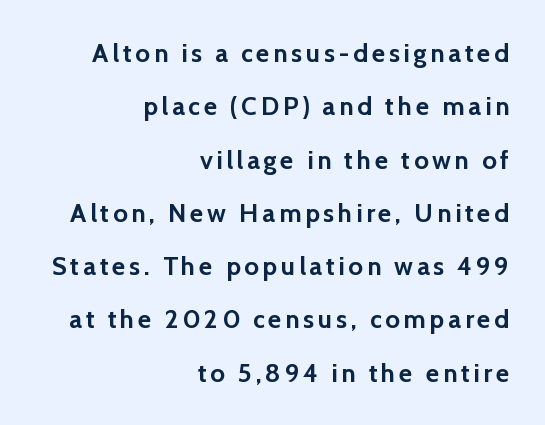
The image shows 26 px bold type, upright; set right-aligned, loose line spacing (2.05x), not underlined.
